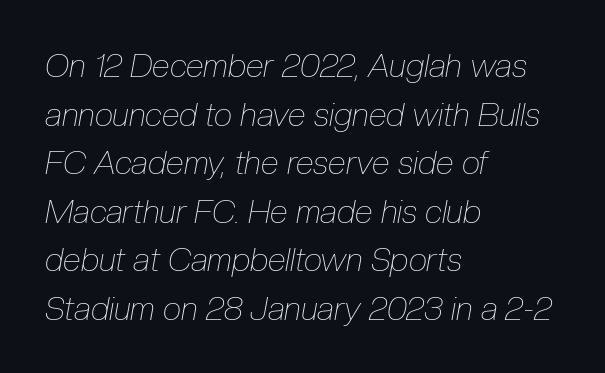
The image shows 33 px thin, condensed type, italic (leaning right); set left-aligned, normal line spacing (1.47x), normal letter spacing, not underlined; low stroke contrast and a medium x-height.
